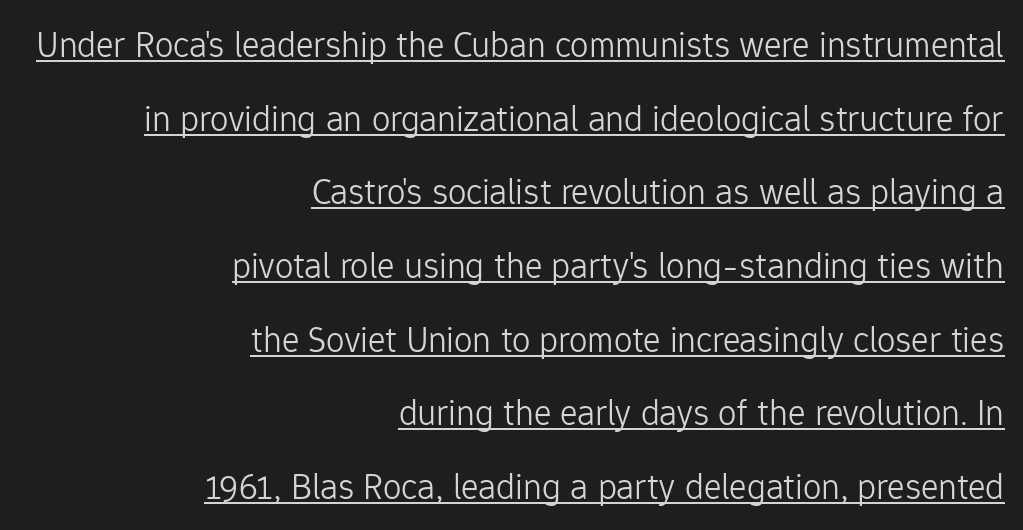
The image shows 37 px light sans-serif type, upright; set right-aligned, loose line spacing (1.99x), normal letter spacing, underlined; low stroke contrast and a medium x-height.
